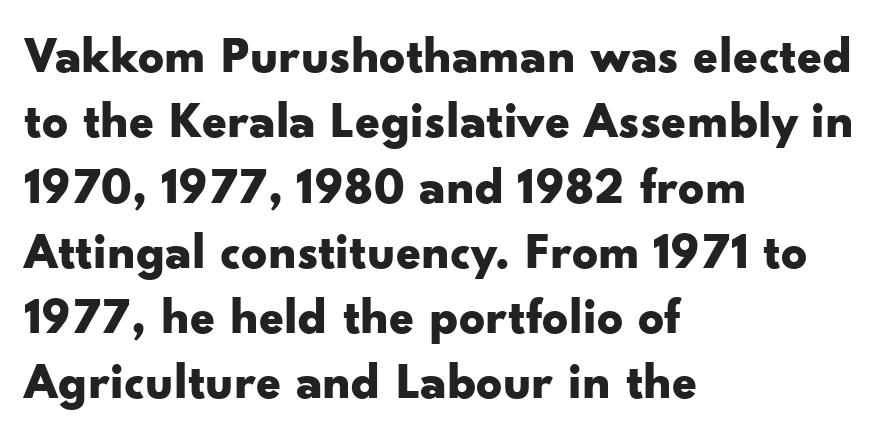
The image shows 51 px bold, wide sans-serif type, upright; set left-aligned, normal line spacing (1.28x), normal letter spacing, not underlined; low stroke contrast and a small x-height.
